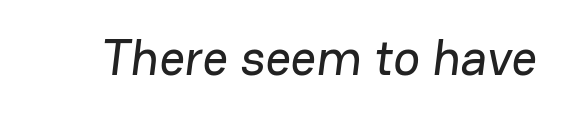
Q: Is the typeface a serif or a sans-serif typeface? A: Sans-serif.
Q: Is the text underlined? A: No.
Q: Is the spacing between letters normal or unusually wide? A: Normal.
Q: Width (condensed, normal, or wide)? A: Normal.
Q: Stroke contrast? A: Low.
Q: x-height? A: Medium.
Q: Monospaced? A: No.
